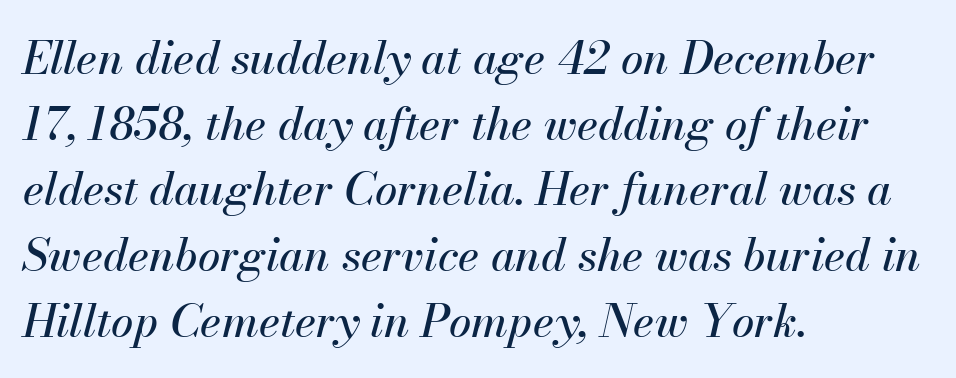
Q: Is the text italic (slanted)? A: Yes, it leans right by about 13 degrees.
Q: Is the text underlined? A: No.
Q: How is the paragraph aligned? A: Left-aligned.
Q: Is the spacing between letters normal or unusually wide? A: Normal.
Q: Is the spacing between lines tight, normal or loose? A: Normal.
Q: Width (condensed, normal, or wide)? A: Normal.
Q: Stroke contrast? A: Medium.
Q: x-height? A: Small.
Q: Monospaced? A: No.
